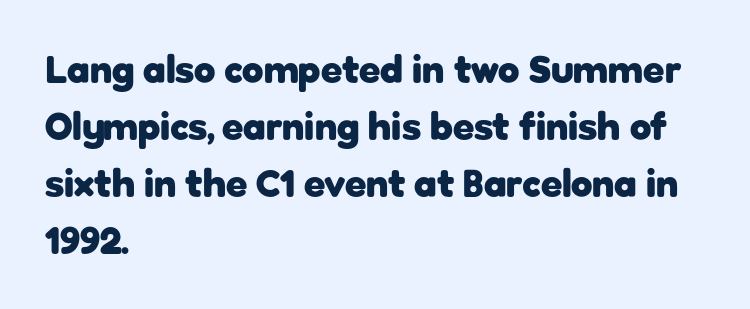
Q: Is the text bold? A: Yes.
Q: Is the text italic (slanted)? A: No, it is upright.
Q: Is the typeface a serif or a sans-serif typeface? A: Sans-serif.
Q: Is the text underlined? A: No.
Q: How is the paragraph aligned? A: Left-aligned.
Q: Is the spacing between letters normal or unusually wide? A: Normal.
Q: Is the spacing between lines tight, normal or loose? A: Normal.
Q: Width (condensed, normal, or wide)? A: Normal.
Q: Stroke contrast? A: Low.
Q: x-height? A: Medium.
Q: Monospaced? A: No.
